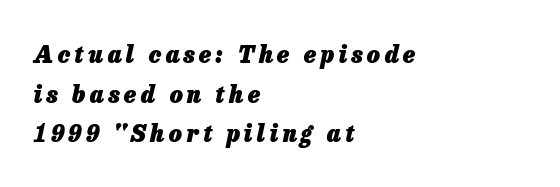
These words are printed bold, with thick strokes throughout. Glance below the letters and you will spot only blank space. Every character sits at an angle, as italics do. Typeset ragged right — the left edge is the straight one.
